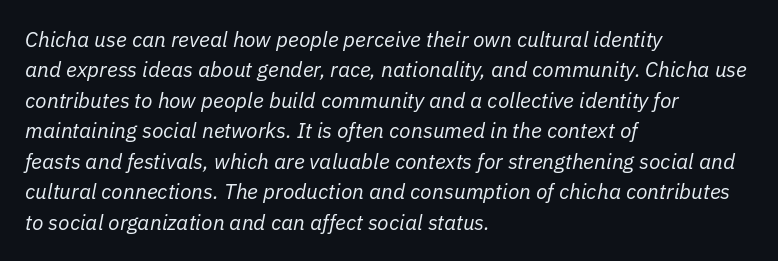
{"italic": "yes", "lean": "right", "slant_degrees": 11, "bold": "no", "underline": "no", "align": "left", "line_spacing": "normal", "line_spacing_ratio": 1.45, "letter_spacing": "normal", "letter_spacing_em": 0.0, "glyph_px": 21}
